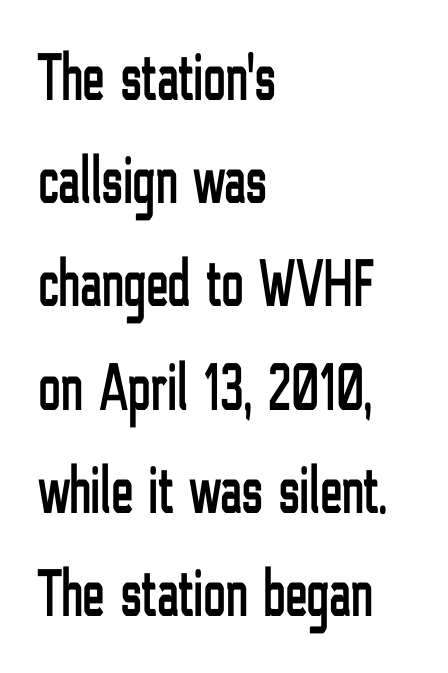
Q: Is the text italic (slanted)? A: No, it is upright.
Q: Is the typeface a serif or a sans-serif typeface? A: Sans-serif.
Q: Is the text underlined? A: No.
Q: How is the paragraph aligned? A: Left-aligned.
Q: Is the spacing between letters normal or unusually wide? A: Normal.
Q: Is the spacing between lines tight, normal or loose? A: Normal.
Q: Width (condensed, normal, or wide)? A: Condensed.
Q: Stroke contrast? A: Low.
Q: x-height? A: Medium.
Q: Monospaced? A: No.
